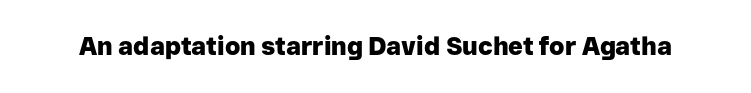
Q: Is the text bold? A: Yes.
Q: Is the text italic (slanted)? A: No, it is upright.
Q: Is the text underlined? A: No.
Q: Is the spacing between letters normal or unusually wide? A: Normal.
